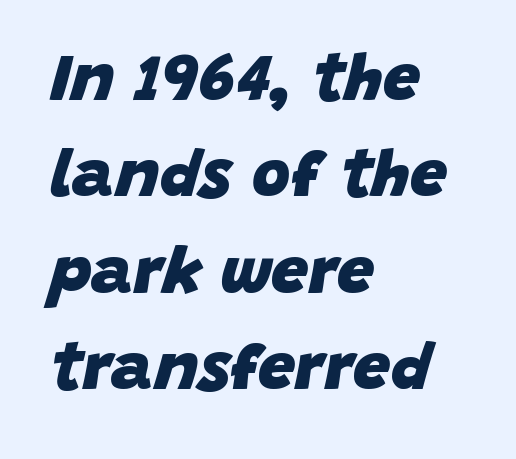
{"italic": "yes", "lean": "right", "slant_degrees": 15, "bold": "yes", "weight": "heavy", "width": "normal", "stroke_contrast": "low", "x_height": "large", "monospaced": "no", "underline": "no", "align": "left", "line_spacing": "normal", "line_spacing_ratio": 1.46, "letter_spacing": "normal", "letter_spacing_em": 0.0, "glyph_px": 66}
